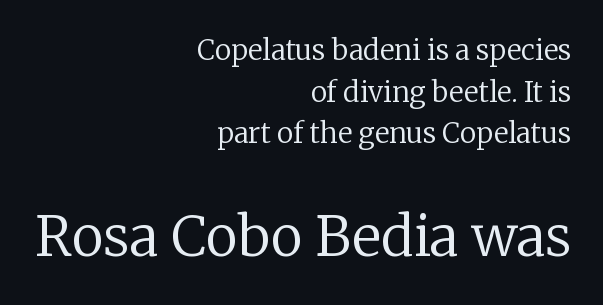
Q: Is the text bold? A: No.
Q: Is the text italic (slanted)? A: No, it is upright.
Q: Is the typeface a serif or a sans-serif typeface? A: Serif.
Q: Is the text underlined? A: No.
Q: How is the paragraph aligned? A: Right-aligned.
Q: Is the spacing between letters normal or unusually wide? A: Normal.
Q: Is the spacing between lines tight, normal or loose? A: Normal.
Q: Which block of text is set in a larger size, the first (top) or the second (bottom)? A: The second (bottom) one.
Q: Width (condensed, normal, or wide)? A: Normal.
Q: Stroke contrast? A: Low.
Q: x-height? A: Medium.
Q: Monospaced? A: No.
